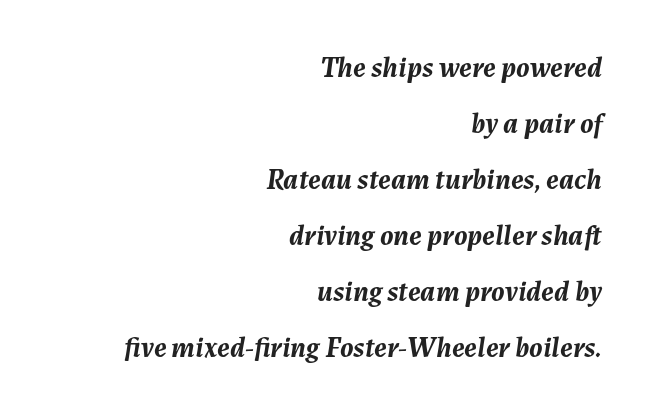
The image shows 29 px semibold type, italic (leaning right); set right-aligned, loose line spacing (1.93x), normal letter spacing, not underlined; medium stroke contrast and a medium x-height.
